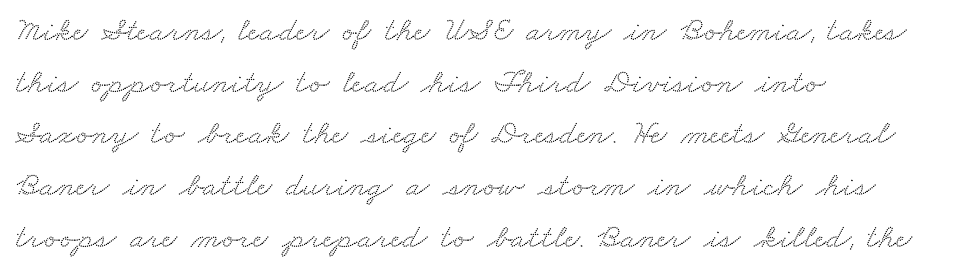
{"serif": "yes", "width": "wide", "stroke_contrast": "medium", "x_height": "small", "monospaced": "no", "underline": "no", "align": "left", "line_spacing": "normal", "line_spacing_ratio": 1.52, "letter_spacing": "normal", "letter_spacing_em": 0.0, "glyph_px": 34}
